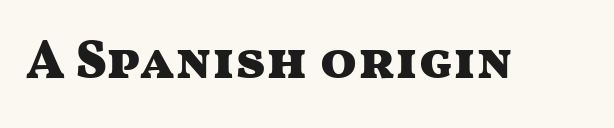
Q: Is the text bold? A: Yes.
Q: Is the text italic (slanted)? A: No, it is upright.
Q: Is the typeface a serif or a sans-serif typeface? A: Sans-serif.
Q: Is the text underlined? A: No.
Q: Is the spacing between letters normal or unusually wide? A: Normal.
Q: Width (condensed, normal, or wide)? A: Wide.
Q: Stroke contrast? A: Medium.
Q: x-height? A: Medium.
Q: Monospaced? A: No.
